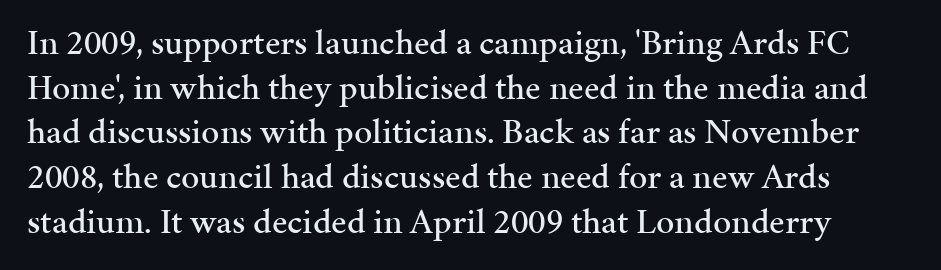
Unlike italic type, these characters show no tilt at all. Honestly, there is no underline to notice here at all. Letter spacing: default. Little horizontal feet cap the strokes, marking this as serif type. The rendering uses natural spacing where letterforms have individual widths.
